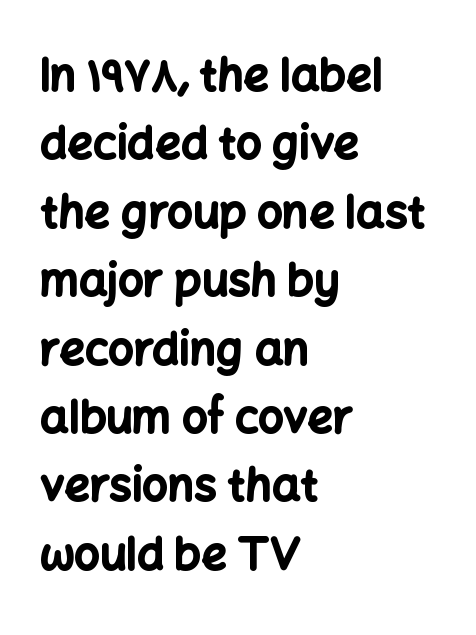
In terms of leading, this rendering sits right in the middle. The tracking reads as untouched default to a designer's eye. These lines are rendered in a variable-pitch font. These lines were composed using upright roman letters. Stroke thickness is high; the sample reads as a true bold. Words float on clear page, feet unadorned.
